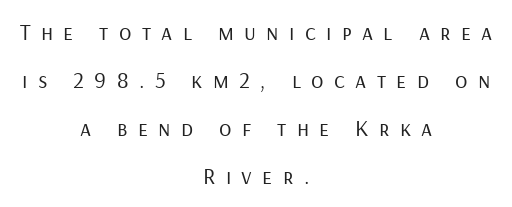
{"italic": "no", "bold": "no", "underline": "no", "align": "center", "line_spacing": "loose", "line_spacing_ratio": 2.08, "letter_spacing": "wide", "letter_spacing_em": 0.45, "glyph_px": 23}
